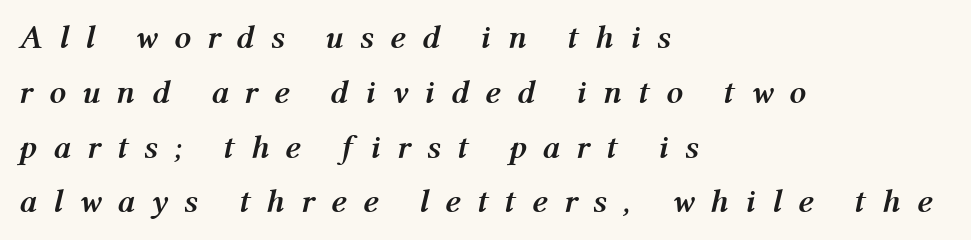
The passage shown leans; its letterforms are oblique. The strip under each line holds only bare page. This sample keeps an unexceptional amount of space between lines. The letters are bold, with thick, heavy strokes. Looks like regular typesetting: each glyph gets only the width it needs.
